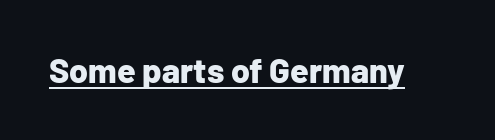
{"serif": "no", "italic": "no", "bold": "yes", "weight": "bold", "width": "normal", "stroke_contrast": "low", "x_height": "medium", "monospaced": "no", "underline": "yes", "letter_spacing": "normal", "letter_spacing_em": 0.0, "glyph_px": 34}
